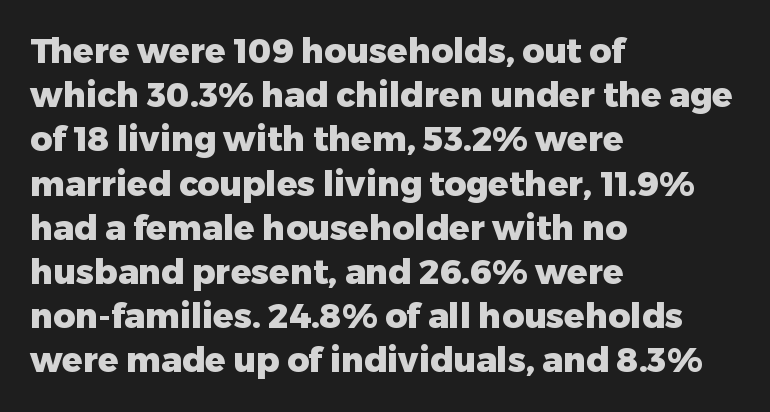
{"serif": "no", "italic": "no", "bold": "yes", "weight": "heavy", "width": "normal", "stroke_contrast": "low", "x_height": "medium", "monospaced": "no", "underline": "no", "align": "left", "line_spacing": "normal", "line_spacing_ratio": 1.3, "letter_spacing": "normal", "letter_spacing_em": 0.0, "glyph_px": 34}
